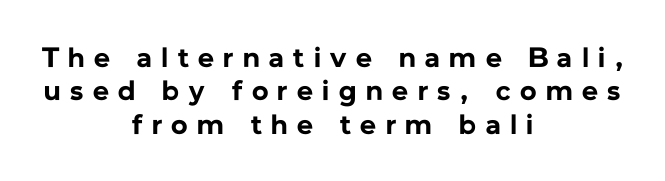
Q: Is the text bold? A: Yes.
Q: Is the text italic (slanted)? A: No, it is upright.
Q: Is the typeface a serif or a sans-serif typeface? A: Sans-serif.
Q: Is the text underlined? A: No.
Q: How is the paragraph aligned? A: Centered.
Q: Is the spacing between letters normal or unusually wide? A: Unusually wide.
Q: Width (condensed, normal, or wide)? A: Normal.
Q: Stroke contrast? A: Low.
Q: x-height? A: Medium.
Q: Monospaced? A: No.
